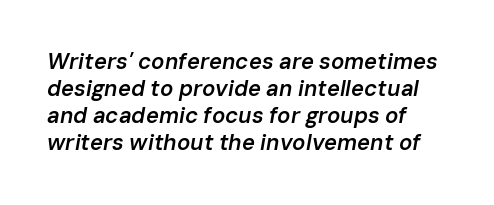
The image shows 22 px text type, italic (leaning right); set left-aligned, line spacing 1.23x, normal letter spacing, not underlined.
